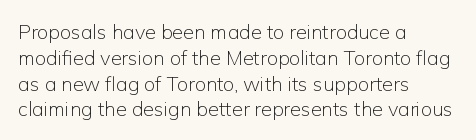
Q: Is the text bold? A: No.
Q: Is the text italic (slanted)? A: No, it is upright.
Q: Is the text underlined? A: No.
Q: How is the paragraph aligned? A: Left-aligned.
Q: Is the spacing between letters normal or unusually wide? A: Normal.
Q: Is the spacing between lines tight, normal or loose? A: Normal.
